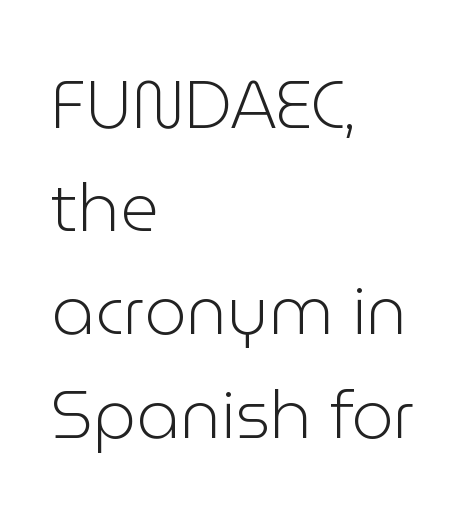
The image shows 67 px light sans-serif type, upright; set left-aligned, normal line spacing (1.54x), normal letter spacing, not underlined; low stroke contrast and a medium x-height.
